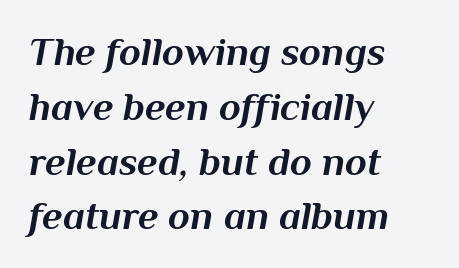
The image shows 40 px bold type, italic (leaning right); set left-aligned, normal line spacing (1.37x), normal letter spacing, not underlined; medium stroke contrast and a medium x-height.
